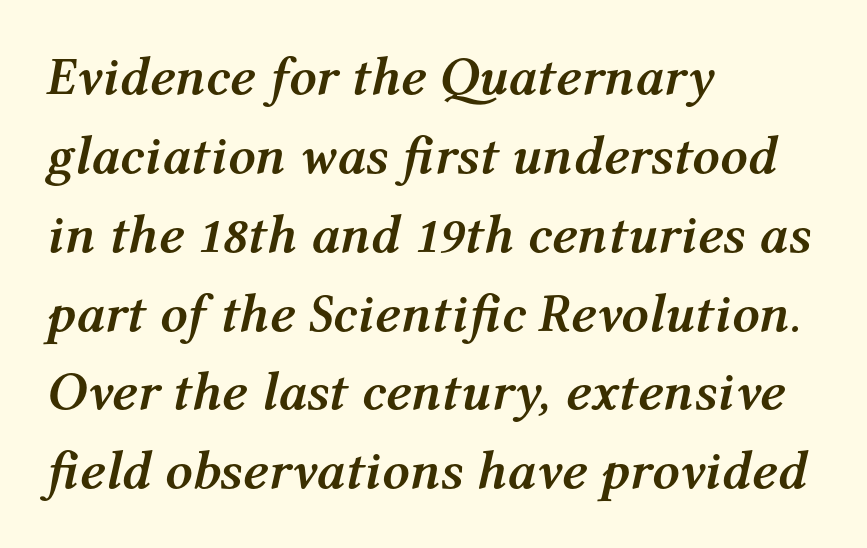
Strong, thick strokes mark this as bold type. Varying glyph widths throughout — classic text-font behaviour. This rendering uses left alignment, leaving the right contour irregular. The axis of the letterforms is tilted away from vertical. The area under the type is left untouched. There is no visible air inserted between adjacent glyphs.
